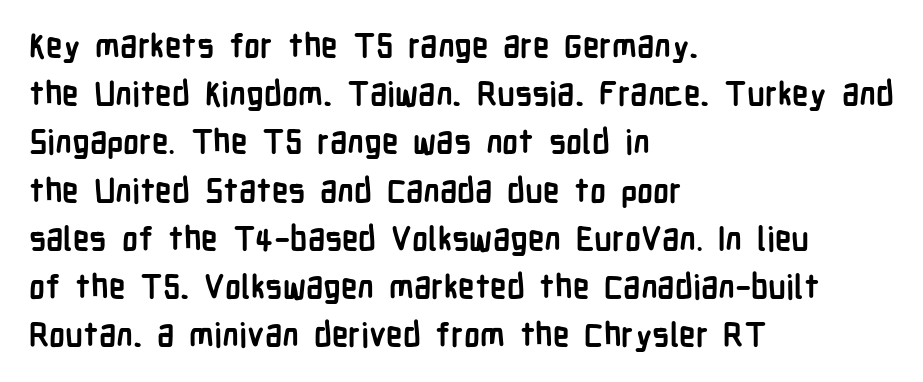
Q: Is the text bold? A: Yes.
Q: Is the text italic (slanted)? A: No, it is upright.
Q: Is the typeface a serif or a sans-serif typeface? A: Sans-serif.
Q: Is the text underlined? A: No.
Q: How is the paragraph aligned? A: Left-aligned.
Q: Is the spacing between letters normal or unusually wide? A: Normal.
Q: Is the spacing between lines tight, normal or loose? A: Normal.
Q: Width (condensed, normal, or wide)? A: Condensed.
Q: Stroke contrast? A: Low.
Q: x-height? A: Medium.
Q: Monospaced? A: No.
